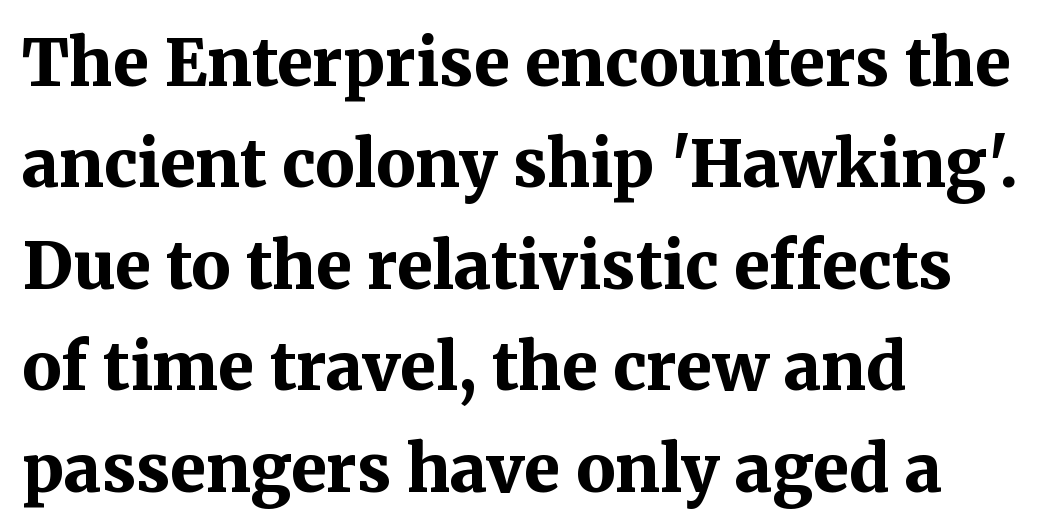
The image shows 65 px bold serif type, upright; set left-aligned, normal line spacing (1.56x), normal letter spacing, not underlined; medium stroke contrast and a medium x-height.
